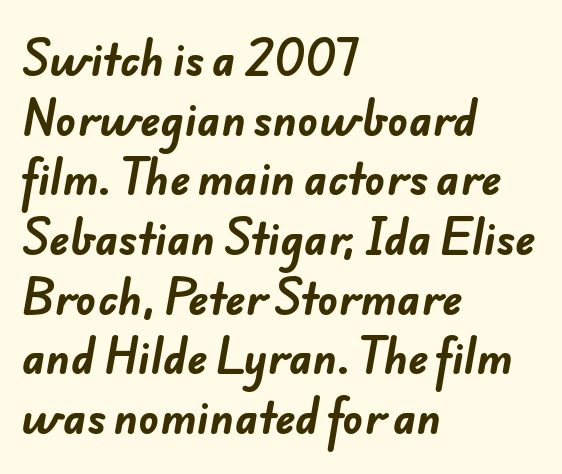
The face used here is proportionally spaced, like ordinary book or web type. Vertical spacing — default. Decoration check: the copy has no underline. Where is the straight margin? On the left. The sample has been set heavy, in full bold. Does extra space separate the letters? No, they use regular spacing.
